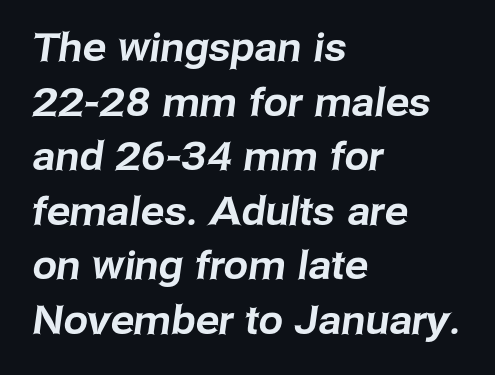
Q: Is the typeface a serif or a sans-serif typeface? A: Sans-serif.
Q: Is the text underlined? A: No.
Q: How is the paragraph aligned? A: Left-aligned.
Q: Is the spacing between letters normal or unusually wide? A: Normal.
Q: Is the spacing between lines tight, normal or loose? A: Normal.
Q: Width (condensed, normal, or wide)? A: Normal.
Q: Stroke contrast? A: Low.
Q: x-height? A: Medium.
Q: Monospaced? A: No.
